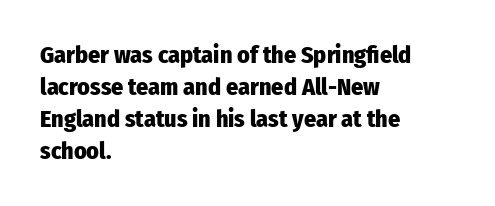
The image shows 24 px bold type, upright; set left-aligned, normal line spacing (1.33x), normal letter spacing, not underlined.
